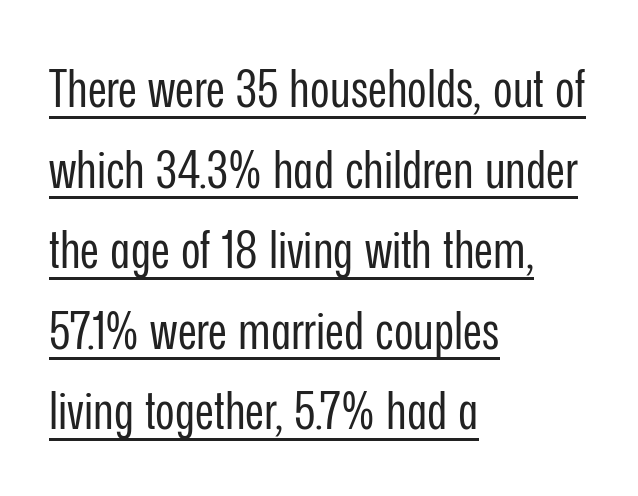
The image shows 53 px regular-weight, condensed sans-serif type, upright; set left-aligned, normal line spacing (1.52x), normal letter spacing, underlined; low stroke contrast and a medium x-height.
